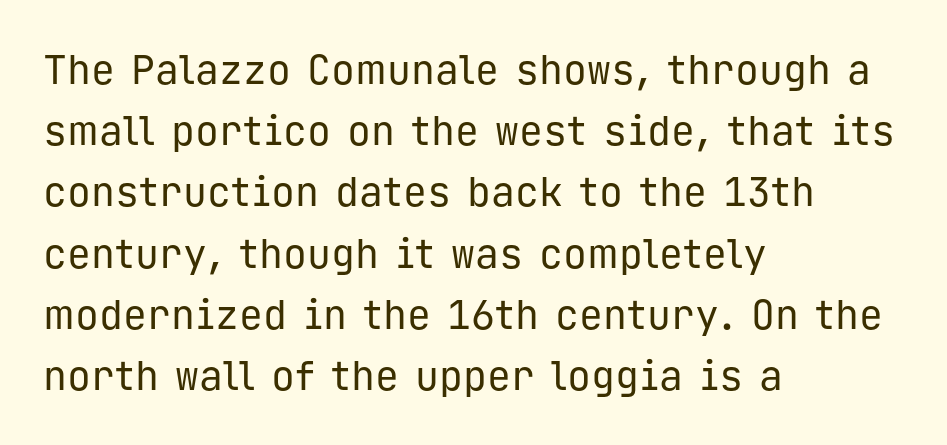
A typesetter would call this monospace, since all characters share one set width. Ascenders rise straight up at ninety degrees. Leading: standard. In CSS terms this would be text-align: left.
